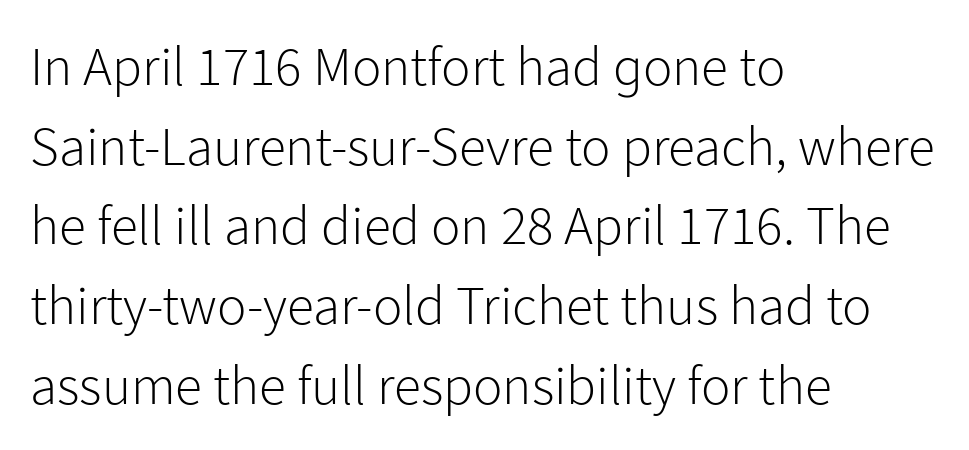
The text was rendered using a sans face with plain stroke endings. These lines are rendered in a variable-pitch font. These lines stack with their left ends in a neat column. A typesetter would call this leading conventional body-copy spacing.
